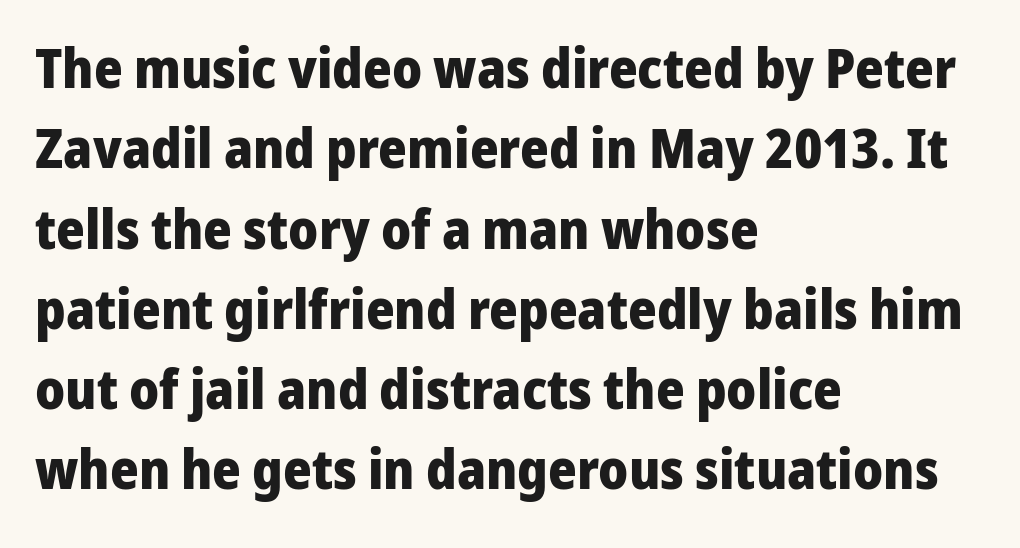
{"serif": "no", "italic": "no", "bold": "yes", "weight": "heavy", "width": "normal", "stroke_contrast": "low", "x_height": "medium", "monospaced": "no", "underline": "no", "align": "left", "line_spacing": "normal", "line_spacing_ratio": 1.46, "letter_spacing": "normal", "letter_spacing_em": 0.0, "glyph_px": 55}
